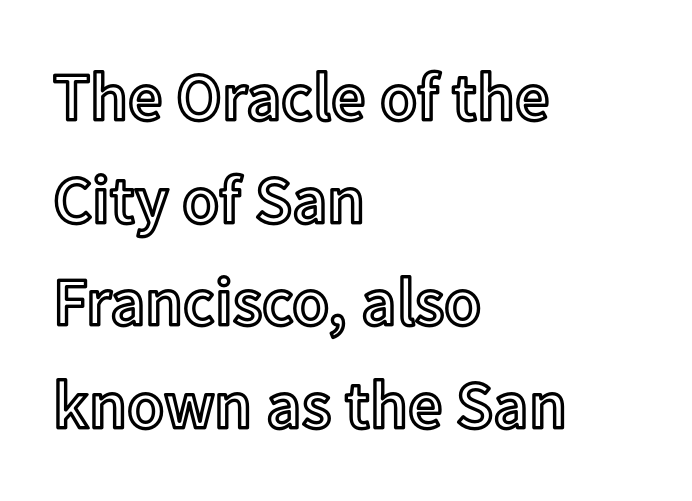
Q: Is the text italic (slanted)? A: No, it is upright.
Q: Is the text underlined? A: No.
Q: How is the paragraph aligned? A: Left-aligned.
Q: Is the spacing between letters normal or unusually wide? A: Normal.
Q: Is the spacing between lines tight, normal or loose? A: Normal.
Q: Width (condensed, normal, or wide)? A: Normal.
Q: x-height? A: Medium.
Q: Monospaced? A: No.
